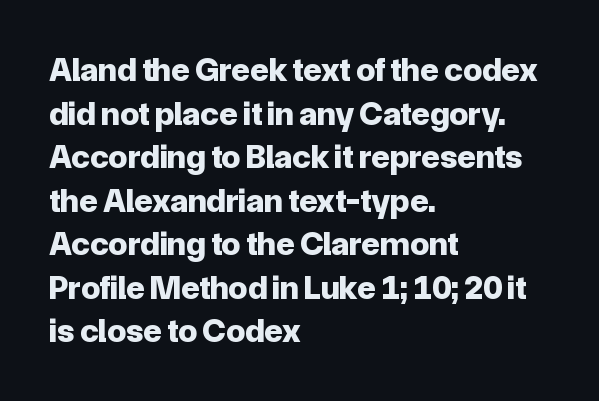
Quick note: not italic, upright. Nothing sits at the stroke ends, so this counts as sans-serif. Horizontally, the lines are justified to the leading edge only. Does the weight exceed regular? Yes, all the way to bold. Honestly, the letter spacing is just normal — you wouldn't notice it.
